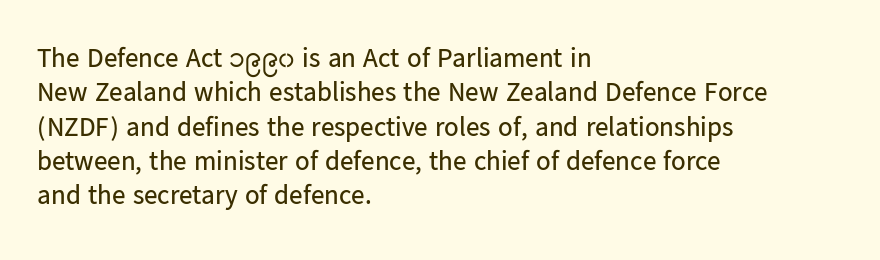
{"italic": "no", "bold": "no", "underline": "no", "align": "left", "line_spacing": "normal", "line_spacing_ratio": 1.27, "letter_spacing": "normal", "letter_spacing_em": 0.0, "glyph_px": 27}
